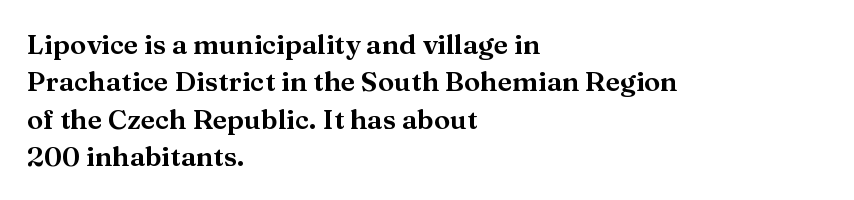
Q: Is the text italic (slanted)? A: No, it is upright.
Q: Is the text underlined? A: No.
Q: How is the paragraph aligned? A: Left-aligned.
Q: Is the spacing between letters normal or unusually wide? A: Normal.
Q: Is the spacing between lines tight, normal or loose? A: Normal.
